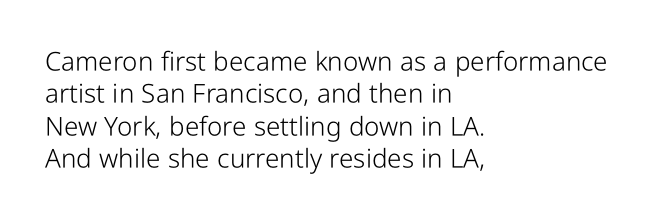
Q: Is the text bold? A: No.
Q: Is the text italic (slanted)? A: No, it is upright.
Q: Is the text underlined? A: No.
Q: How is the paragraph aligned? A: Left-aligned.
Q: Is the spacing between letters normal or unusually wide? A: Normal.
Q: Is the spacing between lines tight, normal or loose? A: Normal.
